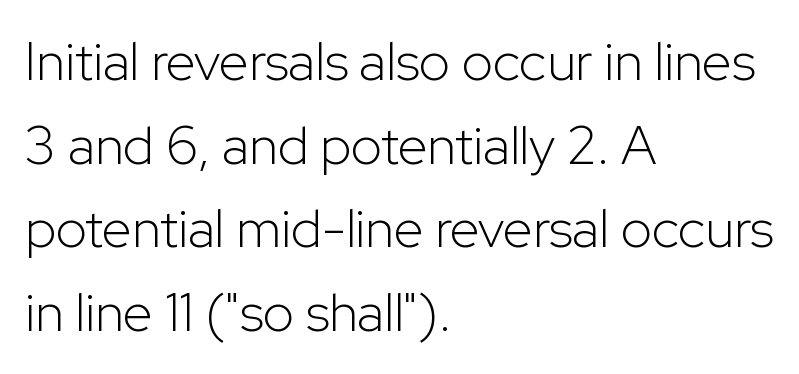
Ink coverage per letter is moderate at most. Each row of text sits above clean, open space. Leading matches the norm, producing a regular column. One-word summary of the alignment: left. Note the varied advance widths — an 'i' is clearly narrower than an 'm'. Posture: upright roman.
